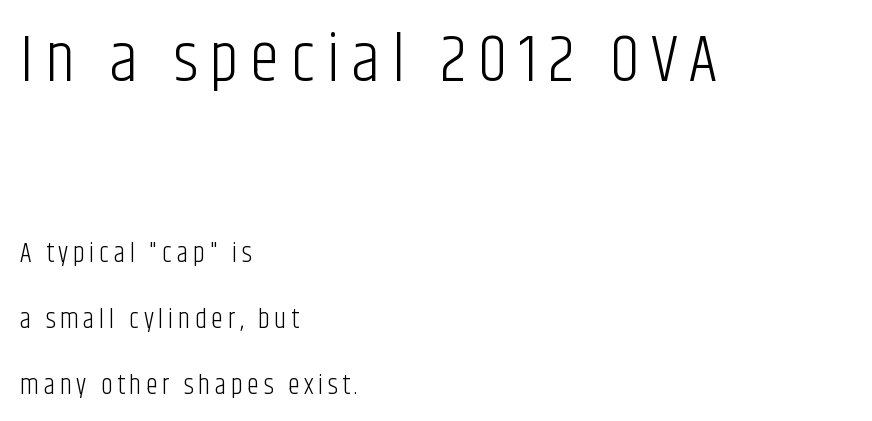
Q: Is the text bold? A: No.
Q: Is the text italic (slanted)? A: No, it is upright.
Q: Is the typeface a serif or a sans-serif typeface? A: Sans-serif.
Q: Is the text underlined? A: No.
Q: How is the paragraph aligned? A: Left-aligned.
Q: Is the spacing between lines tight, normal or loose? A: Loose.
Q: Which block of text is set in a larger size, the first (top) or the second (bottom)? A: The first (top) one.
Q: Width (condensed, normal, or wide)? A: Condensed.
Q: Stroke contrast? A: Low.
Q: x-height? A: Large.
Q: Monospaced? A: No.
